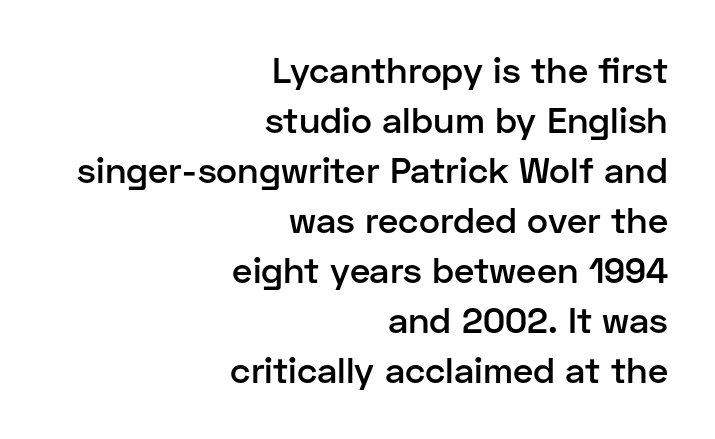
Every letter is mildly thick-stroked: semibold rather than bold. Check the space under the baseline: it is left empty. Is there any slant? The stems are plumb. These lines are set flush right with a ragged left edge.
